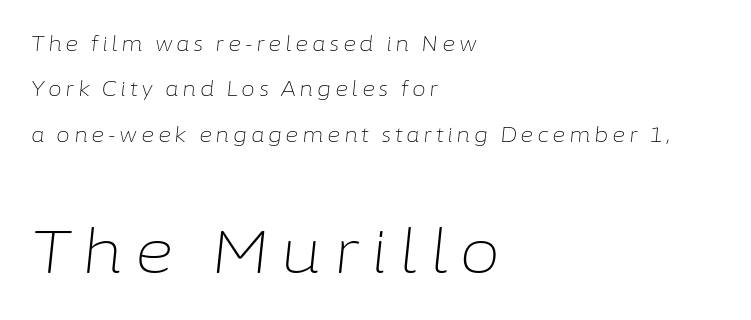
Q: Is the text bold? A: No.
Q: Is the text italic (slanted)? A: Yes, it leans right by about 6 degrees.
Q: Is the text underlined? A: No.
Q: How is the paragraph aligned? A: Left-aligned.
Q: Is the spacing between lines tight, normal or loose? A: Loose.
Q: Which block of text is set in a larger size, the first (top) or the second (bottom)? A: The second (bottom) one.
Q: Width (condensed, normal, or wide)? A: Normal.
Q: Stroke contrast? A: Low.
Q: x-height? A: Medium.
Q: Monospaced? A: No.
